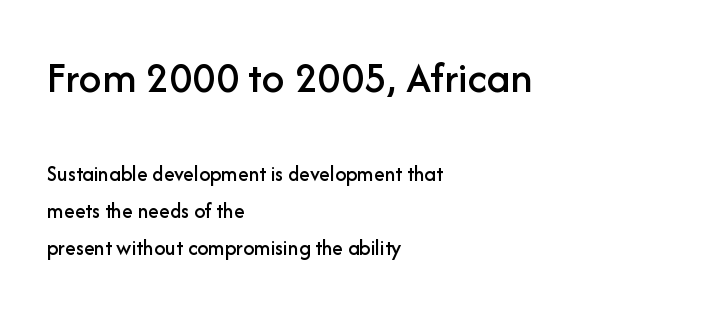
Varying glyph widths throughout — classic text-font behaviour. Beneath every word, the page is bare. Tall strokes in this sample are plumb rather than angled. Each new line begins a customary step beneath the previous one.
